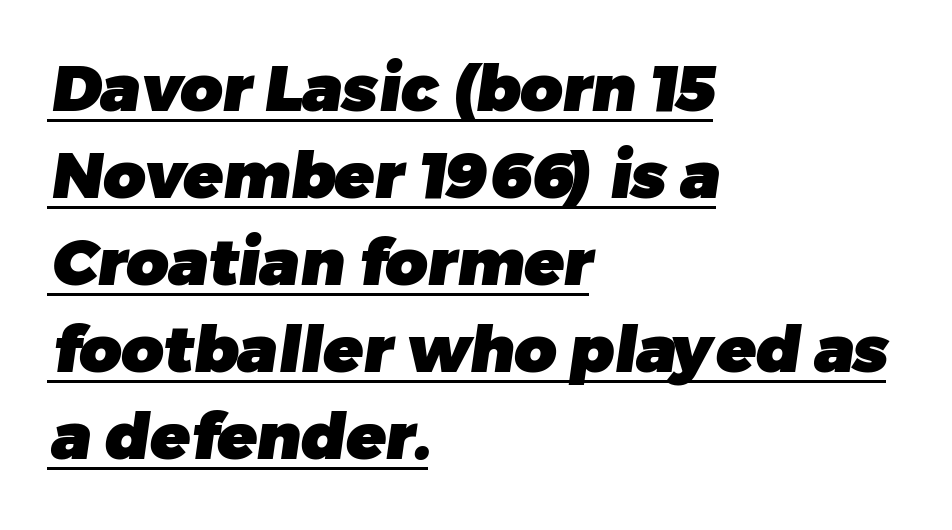
Q: Is the text bold? A: Yes.
Q: Is the typeface a serif or a sans-serif typeface? A: Sans-serif.
Q: Is the text underlined? A: Yes.
Q: How is the paragraph aligned? A: Left-aligned.
Q: Is the spacing between letters normal or unusually wide? A: Normal.
Q: Is the spacing between lines tight, normal or loose? A: Normal.
Q: Width (condensed, normal, or wide)? A: Normal.
Q: Stroke contrast? A: Low.
Q: x-height? A: Medium.
Q: Monospaced? A: No.
